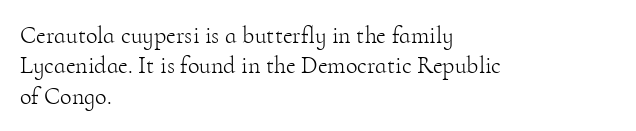
{"italic": "no", "bold": "no", "underline": "no", "align": "left", "line_spacing": "normal", "line_spacing_ratio": 1.27, "letter_spacing": "normal", "letter_spacing_em": 0.0, "glyph_px": 24}
